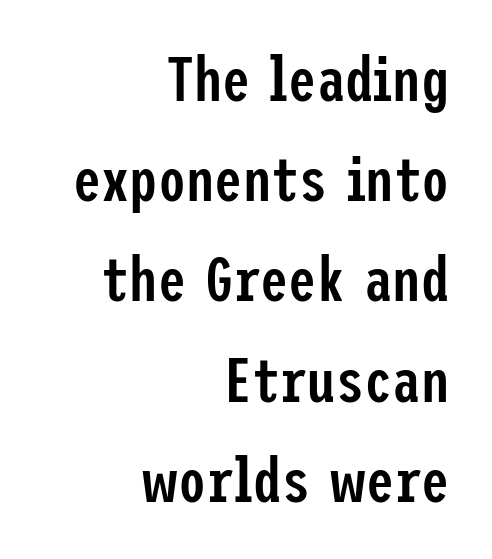
{"serif": "no", "italic": "no", "bold": "semi", "weight": "semibold", "width": "condensed", "stroke_contrast": "low", "x_height": "medium", "underline": "no", "align": "right", "line_spacing": "normal", "line_spacing_ratio": 1.59, "letter_spacing": "normal", "letter_spacing_em": 0.0, "glyph_px": 63}
